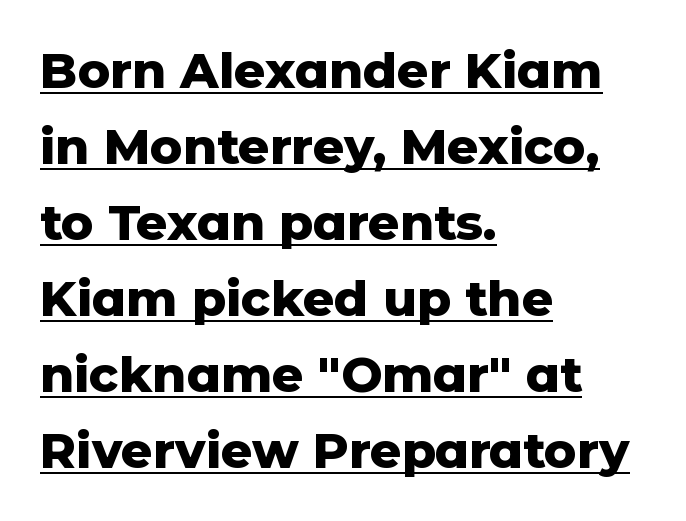
This sample uses plain, unmodified letter spacing. Quick note: underline on. Heavy, bold letterforms. The axis of the letterforms is exactly vertical.
